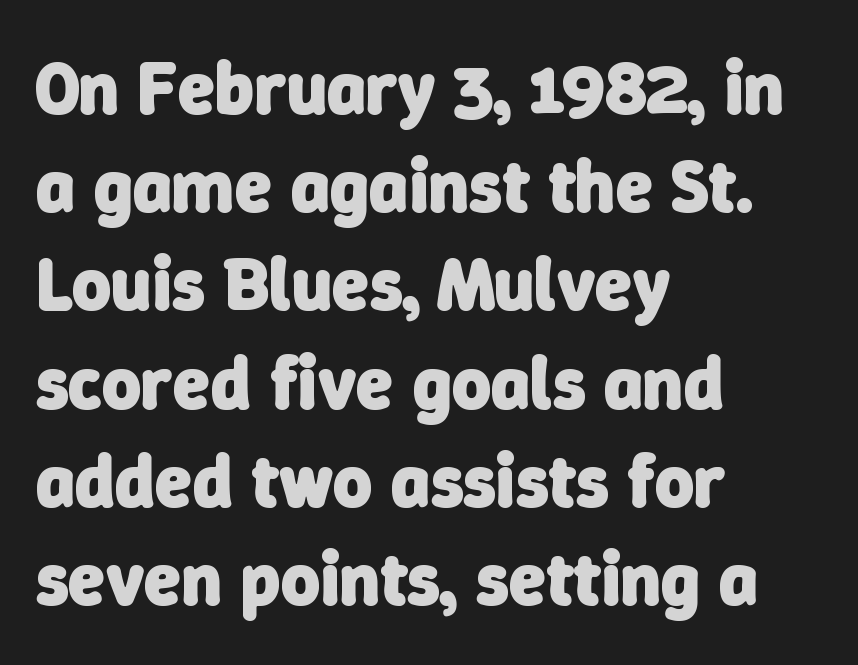
Q: Is the text bold? A: Yes.
Q: Is the typeface a serif or a sans-serif typeface? A: Sans-serif.
Q: Is the text underlined? A: No.
Q: How is the paragraph aligned? A: Left-aligned.
Q: Is the spacing between letters normal or unusually wide? A: Normal.
Q: Is the spacing between lines tight, normal or loose? A: Normal.
Q: Width (condensed, normal, or wide)? A: Normal.
Q: Stroke contrast? A: Low.
Q: x-height? A: Medium.
Q: Monospaced? A: No.
